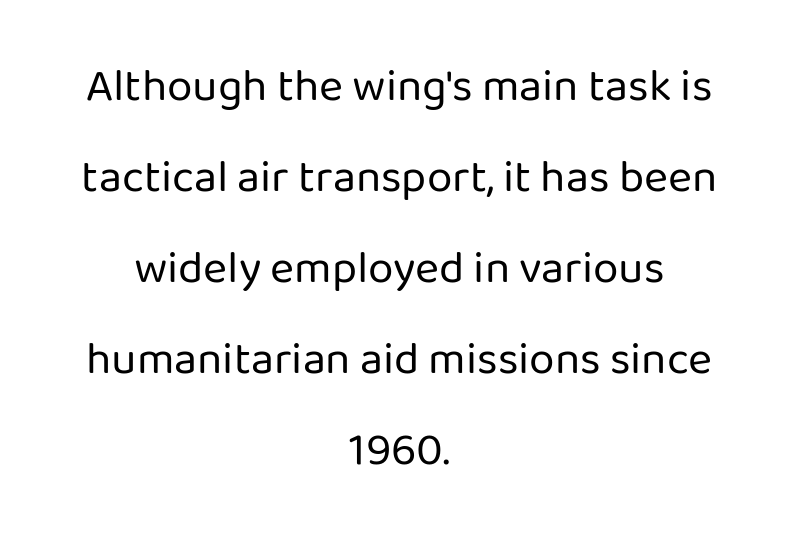
Q: Is the text bold? A: No.
Q: Is the text italic (slanted)? A: No, it is upright.
Q: Is the typeface a serif or a sans-serif typeface? A: Sans-serif.
Q: Is the text underlined? A: No.
Q: How is the paragraph aligned? A: Centered.
Q: Is the spacing between letters normal or unusually wide? A: Normal.
Q: Is the spacing between lines tight, normal or loose? A: Loose.
Q: Width (condensed, normal, or wide)? A: Normal.
Q: Stroke contrast? A: Low.
Q: x-height? A: Medium.
Q: Monospaced? A: No.
